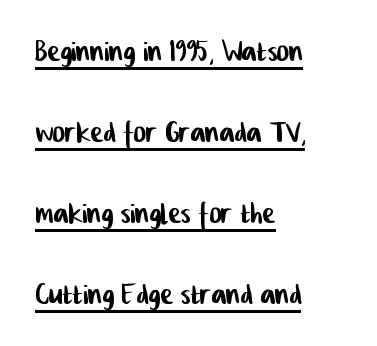
Q: Is the typeface a serif or a sans-serif typeface? A: Sans-serif.
Q: Is the text underlined? A: Yes.
Q: How is the paragraph aligned? A: Left-aligned.
Q: Is the spacing between letters normal or unusually wide? A: Normal.
Q: Is the spacing between lines tight, normal or loose? A: Loose.
Q: Width (condensed, normal, or wide)? A: Condensed.
Q: Stroke contrast? A: Low.
Q: x-height? A: Medium.
Q: Monospaced? A: No.
